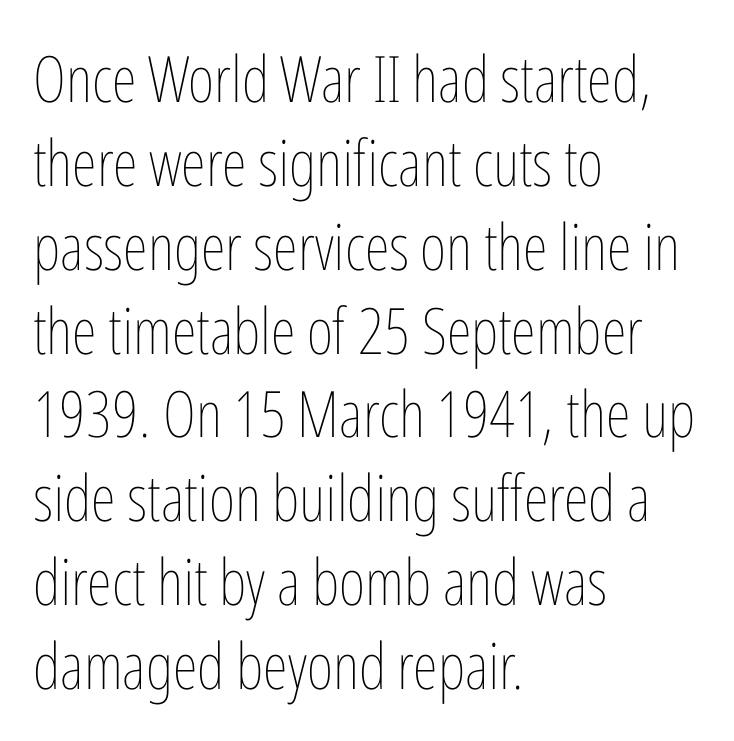
The image shows 64 px thin, condensed type, upright; set left-aligned, normal line spacing (1.31x), normal letter spacing, not underlined; low stroke contrast and a medium x-height.
